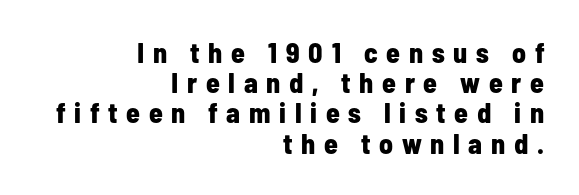
A typesetter would call this proportional, since set widths differ per character. Weight: bold. What stands out about the letter spacing? Its width — letters are far apart. Caption: multi-line text, flush right, ragged left. Nothing sits at the stroke ends, so this counts as sans-serif. Vertical spacing — tight.
